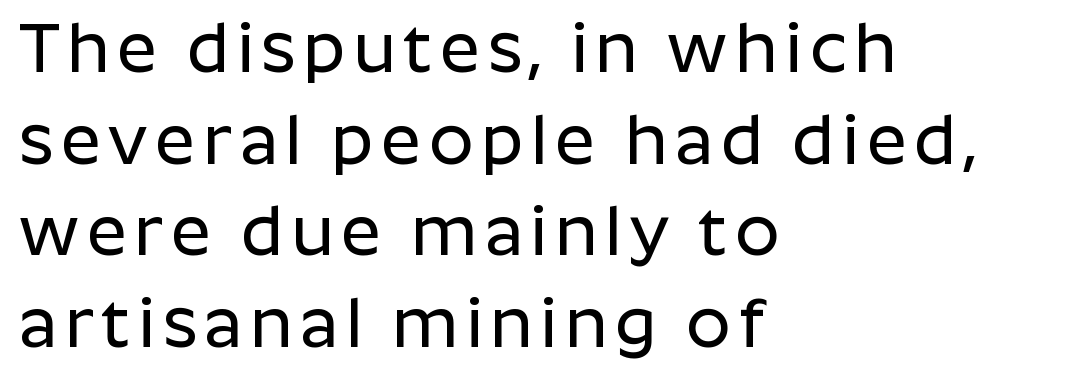
{"serif": "no", "italic": "no", "width": "normal", "stroke_contrast": "low", "x_height": "medium", "monospaced": "no", "underline": "no", "align": "left", "line_spacing": "normal", "line_spacing_ratio": 1.31, "glyph_px": 70}
